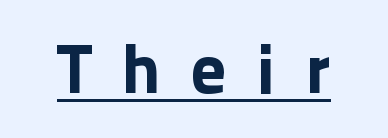
The image shows 70 px bold sans-serif type, upright; set unusually wide letter spacing (+0.43 em), underlined; a medium x-height.
